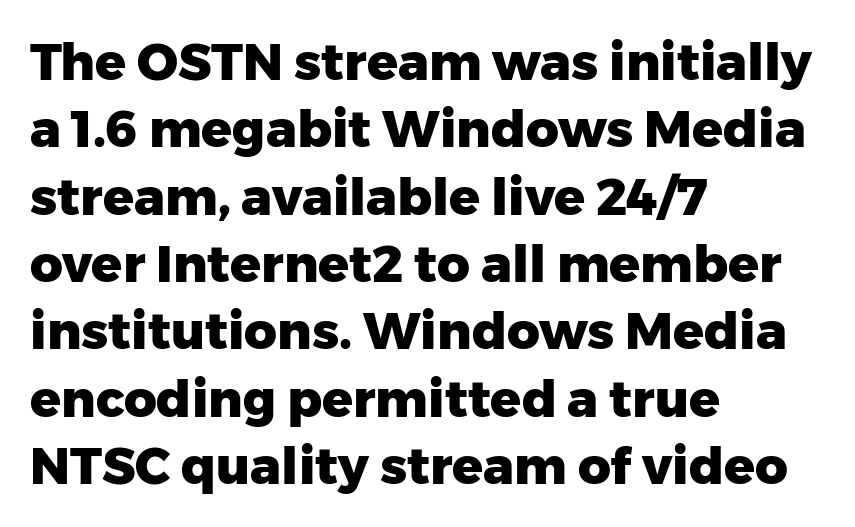
The image shows 51 px heavy sans-serif type, upright; set left-aligned, normal line spacing (1.32x), normal letter spacing, not underlined; low stroke contrast and a medium x-height.
